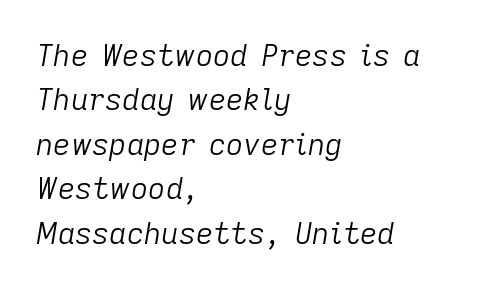
The image shows 30 px light type, italic (leaning right); set left-aligned, normal line spacing (1.48x), normal letter spacing, not underlined; low stroke contrast and a medium x-height.
